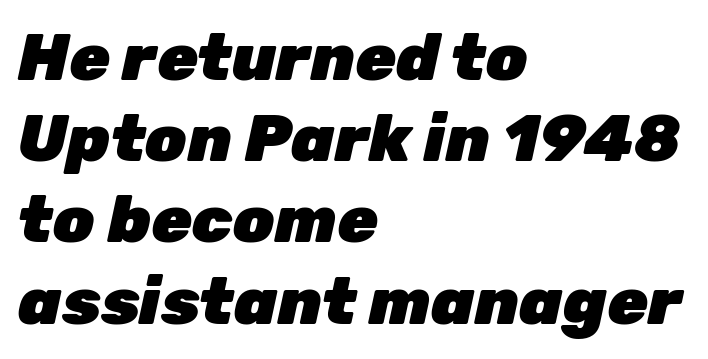
Chunky letters — that's bold for sure. Each word holds together tightly as a unit, with standard inter-letter gaps. Proportional: the letters do not fall into vertical columns. Which margin do the lines hug? The left one — the right edge is uneven. Quick note: underline off. Slanted lettering throughout.
